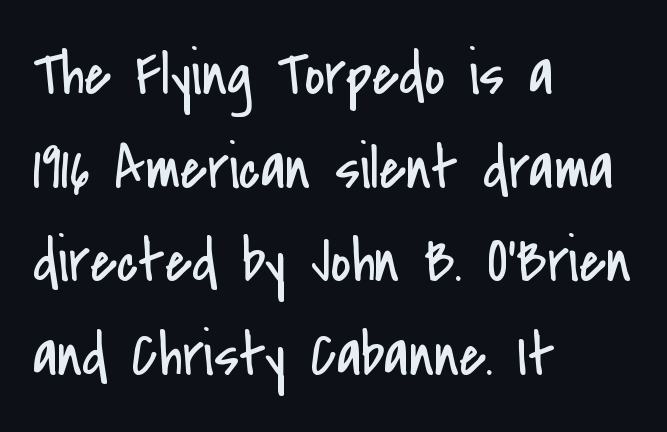
Stems and bowls with no extra thickness — not bold. Serif or sans? Sans — the stroke terminals are bare. Unlike italic type, these characters show no tilt at all. Character widths vary here, with narrow letters taking less room than wide ones. Short and long lines alike share a common starting point at left.
